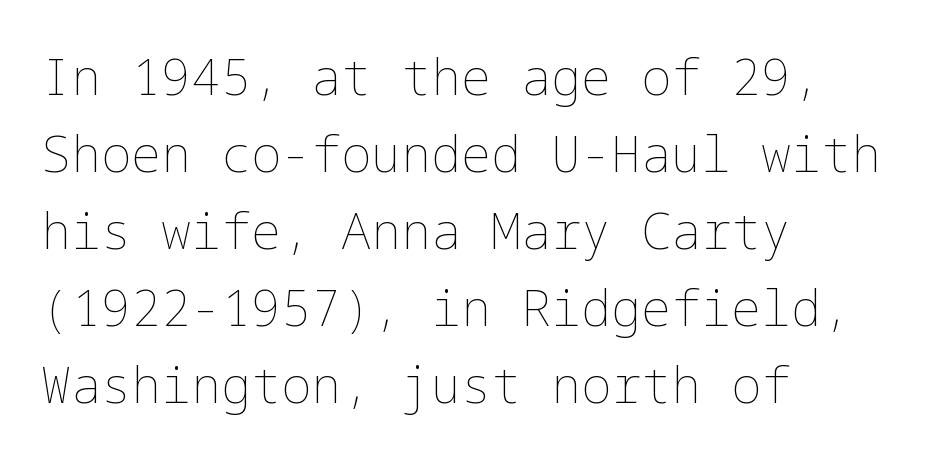
The image shows 50 px thin type, upright; set left-aligned, normal line spacing (1.54x), normal letter spacing, not underlined; low stroke contrast and a medium x-height.
